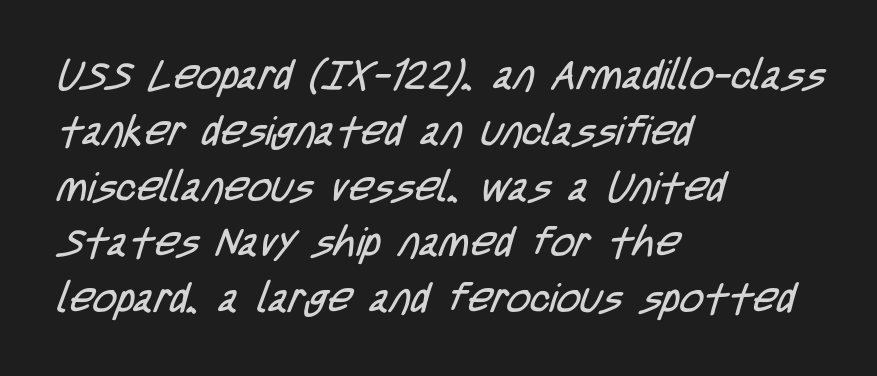
The image shows 41 px regular-weight, condensed sans-serif type; set left-aligned, normal line spacing (1.36x), normal letter spacing, not underlined; low stroke contrast and a large x-height.
